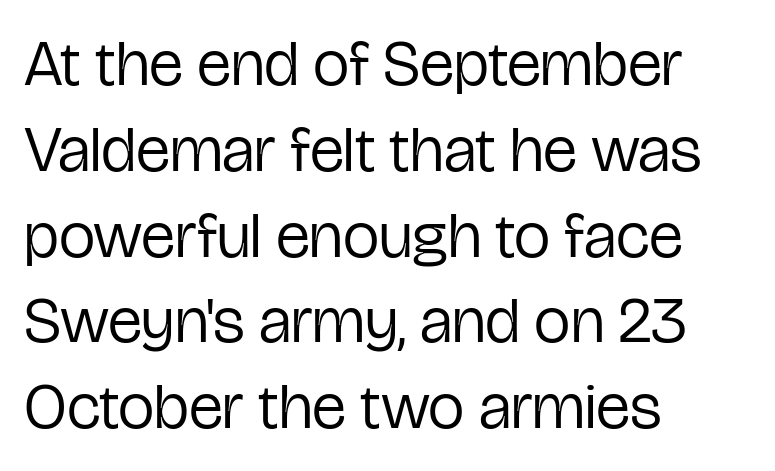
What kind of face is this? One without serifs — a sans. On a weight scale, this lands at 450 or below. Is this a fixed-width face? No — the glyphs have proportional, varying widths. Notice how the passage keeps a crisp vertical edge on the left only. Caption: standard tracking, unaltered. Successive baselines arrive at the customary interval.
